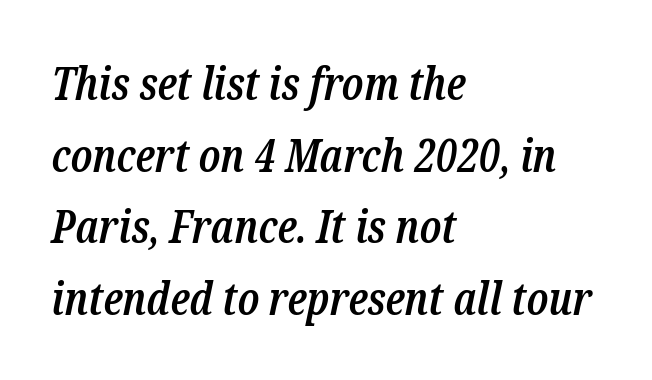
The image shows 45 px semibold, condensed serif type, italic (leaning right); set left-aligned, normal line spacing (1.59x), normal letter spacing, not underlined; low stroke contrast and a medium x-height.
